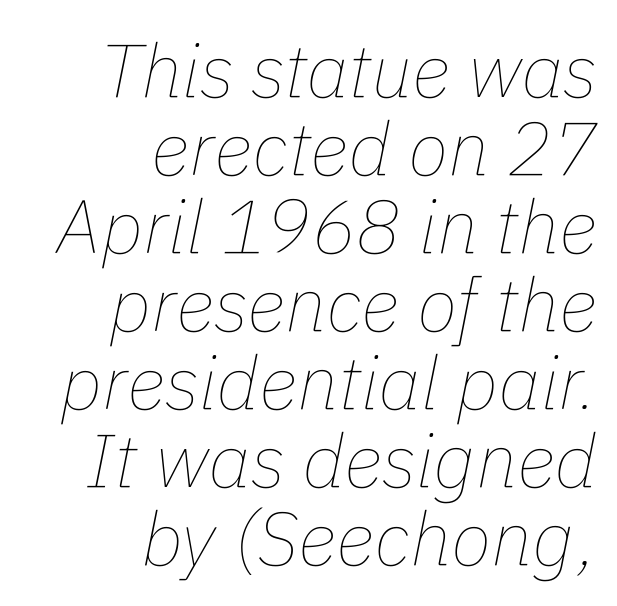
You could not count columns in this text — the font is proportionally spaced. A typesetter would mark this as italic. Words float on clear page, feet unadorned. The passage shown is not bold in any degree.
